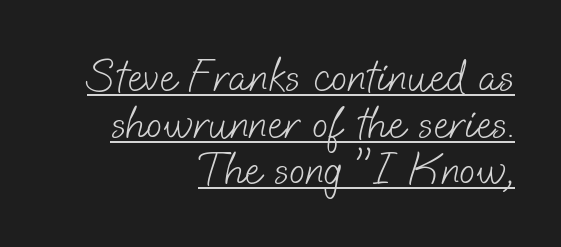
Line spacing here is tight. Regarding serifs, this sample does without them. Horizontal alignment here is rightward, an uncommon choice for prose. Tracking value appears to be zero — textbook default spacing.
